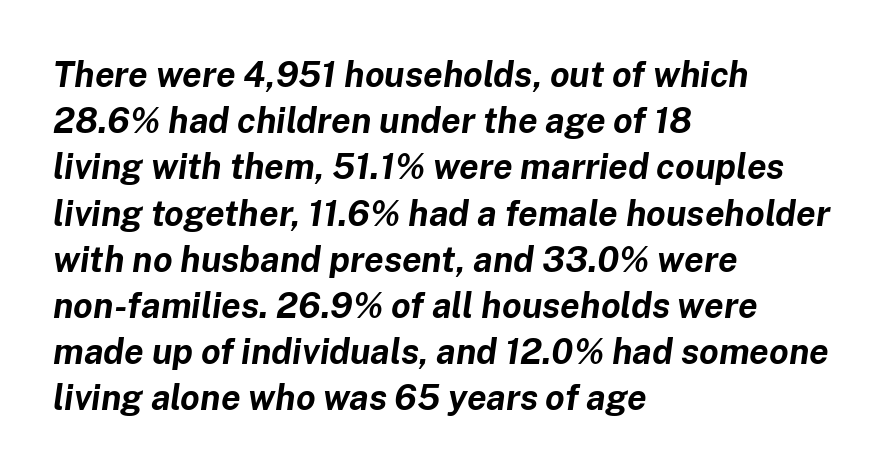
Q: Is the text bold? A: Yes.
Q: Is the text italic (slanted)? A: Yes, it leans right by about 8 degrees.
Q: Is the text underlined? A: No.
Q: How is the paragraph aligned? A: Left-aligned.
Q: Is the spacing between letters normal or unusually wide? A: Normal.
Q: Is the spacing between lines tight, normal or loose? A: Normal.
Q: Width (condensed, normal, or wide)? A: Normal.
Q: Stroke contrast? A: Low.
Q: x-height? A: Medium.
Q: Monospaced? A: No.
